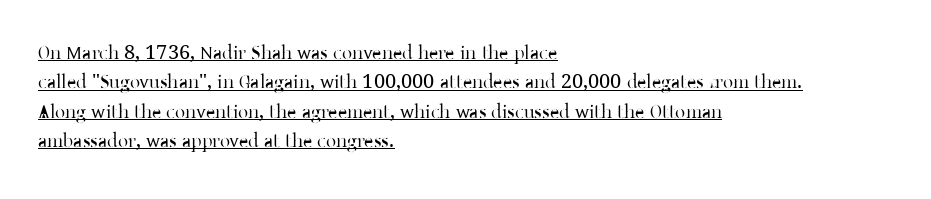
{"italic": "no", "bold": "no", "underline": "yes", "align": "left", "line_spacing": "normal", "line_spacing_ratio": 1.47, "letter_spacing": "normal", "letter_spacing_em": 0.0, "glyph_px": 20}
